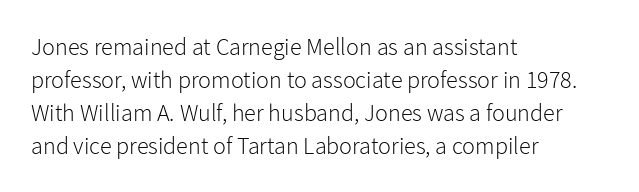
Q: Is the text bold? A: No.
Q: Is the text italic (slanted)? A: No, it is upright.
Q: Is the text underlined? A: No.
Q: How is the paragraph aligned? A: Left-aligned.
Q: Is the spacing between letters normal or unusually wide? A: Normal.
Q: Is the spacing between lines tight, normal or loose? A: Normal.
